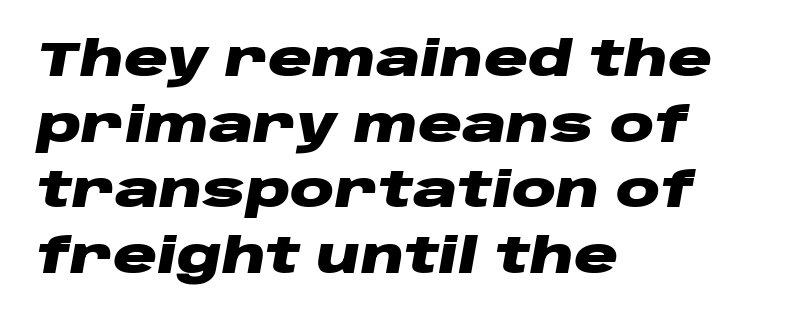
The image shows 49 px heavy, wide type, italic (leaning right); set left-aligned, normal line spacing (1.34x), normal letter spacing, not underlined; low stroke contrast and a large x-height.
